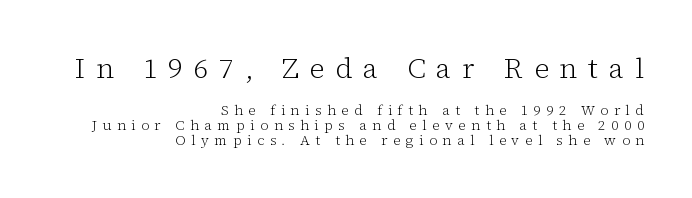
Q: Is the text bold? A: No.
Q: Is the text italic (slanted)? A: No, it is upright.
Q: Is the typeface a serif or a sans-serif typeface? A: Serif.
Q: Is the text underlined? A: No.
Q: How is the paragraph aligned? A: Right-aligned.
Q: Is the spacing between letters normal or unusually wide? A: Unusually wide.
Q: Is the spacing between lines tight, normal or loose? A: Tight.
Q: Which block of text is set in a larger size, the first (top) or the second (bottom)? A: The first (top) one.
Q: Width (condensed, normal, or wide)? A: Normal.
Q: Stroke contrast? A: Low.
Q: x-height? A: Medium.
Q: Monospaced? A: No.
